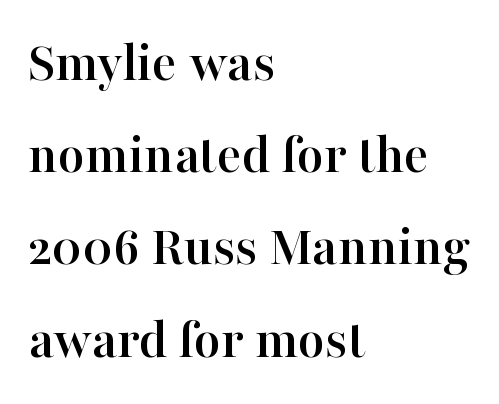
The text block is weighted toward the left margin, trailing off unevenly rightward. Are there feet on the stems? There are — it's a serif. Every stem runs plumb, perpendicular to the baseline. The tracking reads as untouched default to a designer's eye.
